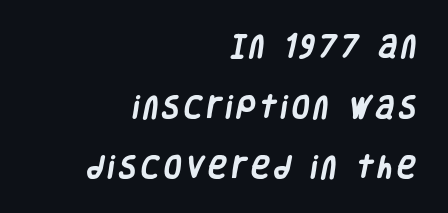
Teacher's note: observe the even right margin — that is flush-right alignment. Rule under the text: the space is simply empty. Vertically, the passage feels expansive, rows floating well apart. Heft: maximum for text — a bold.
